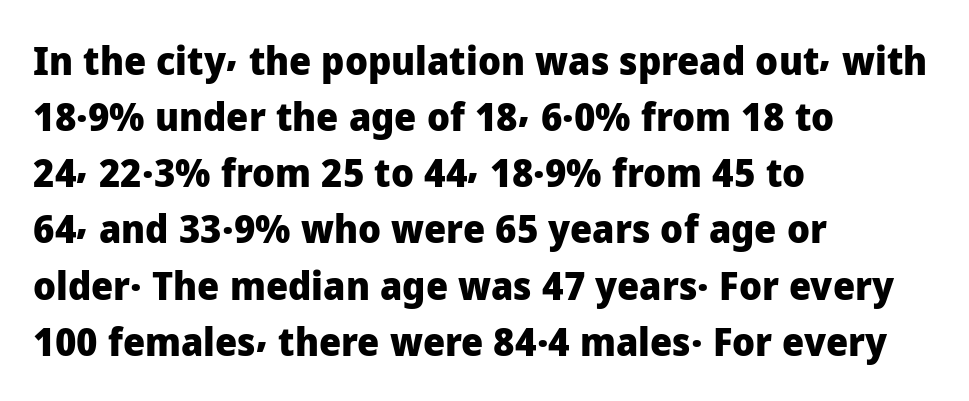
Q: Is the text bold? A: Yes.
Q: Is the text italic (slanted)? A: No, it is upright.
Q: Is the typeface a serif or a sans-serif typeface? A: Sans-serif.
Q: Is the text underlined? A: No.
Q: How is the paragraph aligned? A: Left-aligned.
Q: Is the spacing between letters normal or unusually wide? A: Normal.
Q: Is the spacing between lines tight, normal or loose? A: Normal.
Q: Width (condensed, normal, or wide)? A: Normal.
Q: Stroke contrast? A: Low.
Q: x-height? A: Medium.
Q: Monospaced? A: No.
